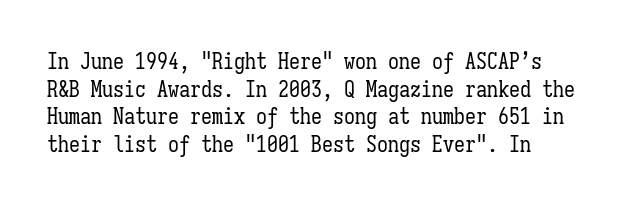
{"italic": "no", "bold": "no", "underline": "no", "line_spacing": "normal", "line_spacing_ratio": 1.26, "letter_spacing": "normal", "letter_spacing_em": 0.0, "glyph_px": 22}
